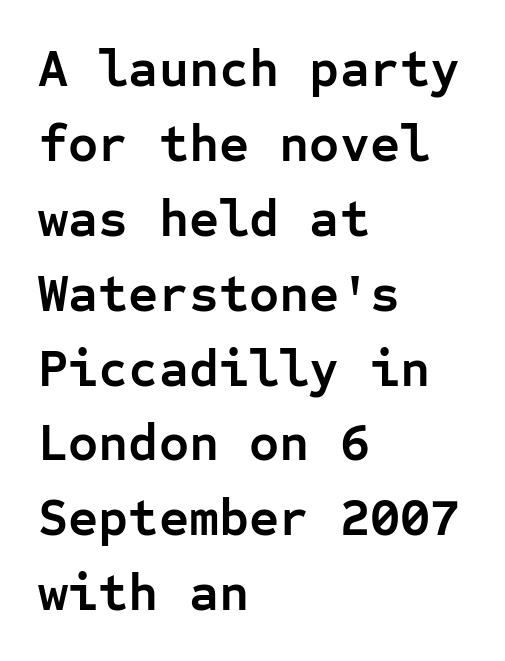
{"serif": "no", "italic": "no", "bold": "yes", "weight": "semibold", "width": "normal", "stroke_contrast": "low", "x_height": "medium", "monospaced": "yes", "underline": "no", "align": "left", "line_spacing": "normal", "line_spacing_ratio": 1.44, "letter_spacing": "normal", "letter_spacing_em": 0.0, "glyph_px": 52}
